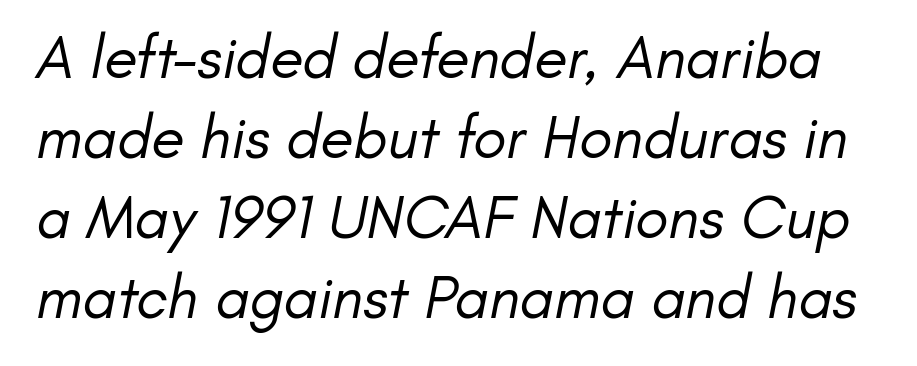
The image shows 61 px regular-weight sans-serif type; set normal line spacing (1.31x), normal letter spacing, not underlined; low stroke contrast and a small x-height.
